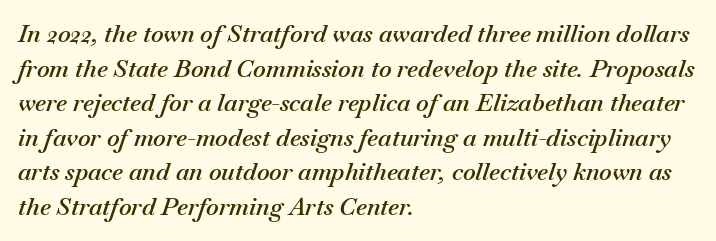
Q: Is the text bold? A: Semi-bold.
Q: Is the text italic (slanted)? A: Yes, it leans right by about 18 degrees.
Q: Is the text underlined? A: No.
Q: How is the paragraph aligned? A: Left-aligned.
Q: Is the spacing between letters normal or unusually wide? A: Normal.
Q: Is the spacing between lines tight, normal or loose? A: Normal.
